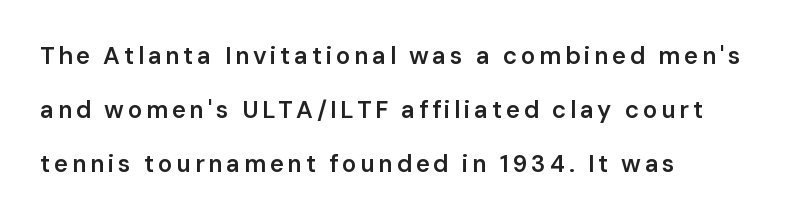
Q: Is the text bold? A: Semi-bold.
Q: Is the text italic (slanted)? A: No, it is upright.
Q: Is the text underlined? A: No.
Q: How is the paragraph aligned? A: Left-aligned.
Q: Is the spacing between lines tight, normal or loose? A: Loose.
